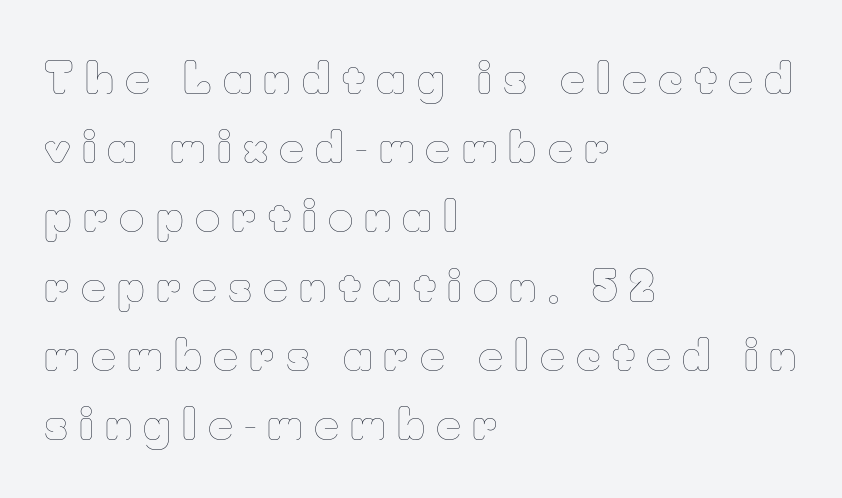
{"italic": "no", "bold": "no", "weight": "thin", "width": "normal", "stroke_contrast": "low", "x_height": "small", "monospaced": "no", "underline": "no", "align": "left", "line_spacing": "normal", "line_spacing_ratio": 1.61, "letter_spacing": "wide", "letter_spacing_em": 0.26, "glyph_px": 43}
